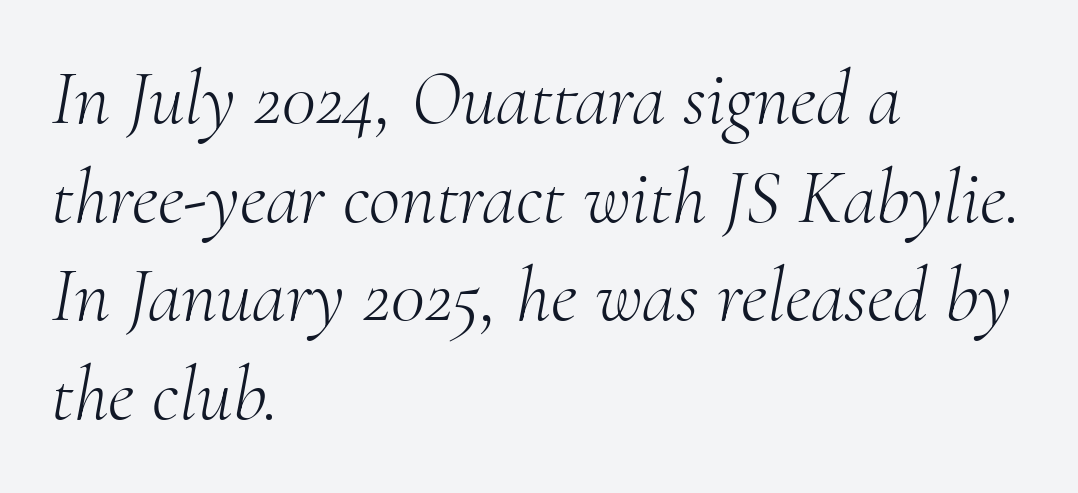
The image shows 77 px light serif type, italic (leaning right); set left-aligned, normal line spacing (1.28x), normal letter spacing, not underlined; medium stroke contrast and a small x-height.
